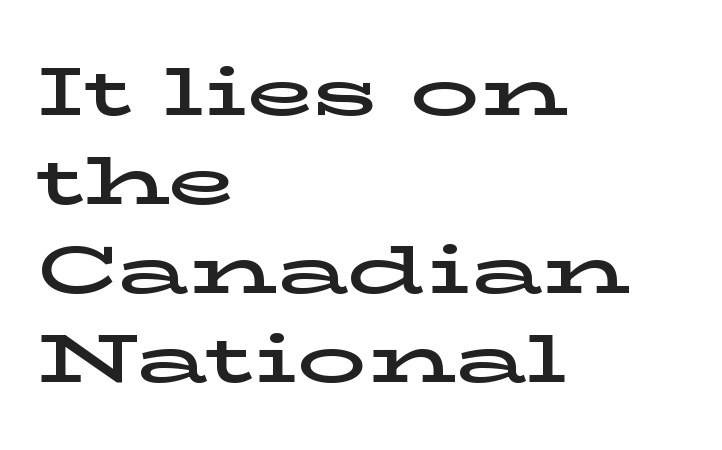
The image shows 69 px wide serif type, upright; set left-aligned, normal line spacing (1.29x), normal letter spacing, not underlined; low stroke contrast and a medium x-height.
